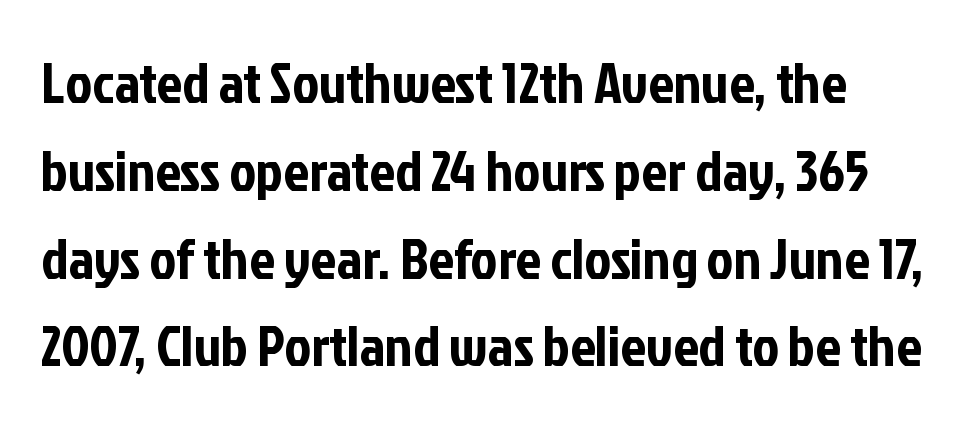
Each letter keeps its own natural width here, so spacing adapts to shape. This sample uses an upright cut, with every glyph sitting square on the baseline. Standard letterfit; no display-style spreading of the glyphs. Alignment: flush left. The space between consecutive lines is moderate. You can tell from the bare stems that sans-serif type was used.
